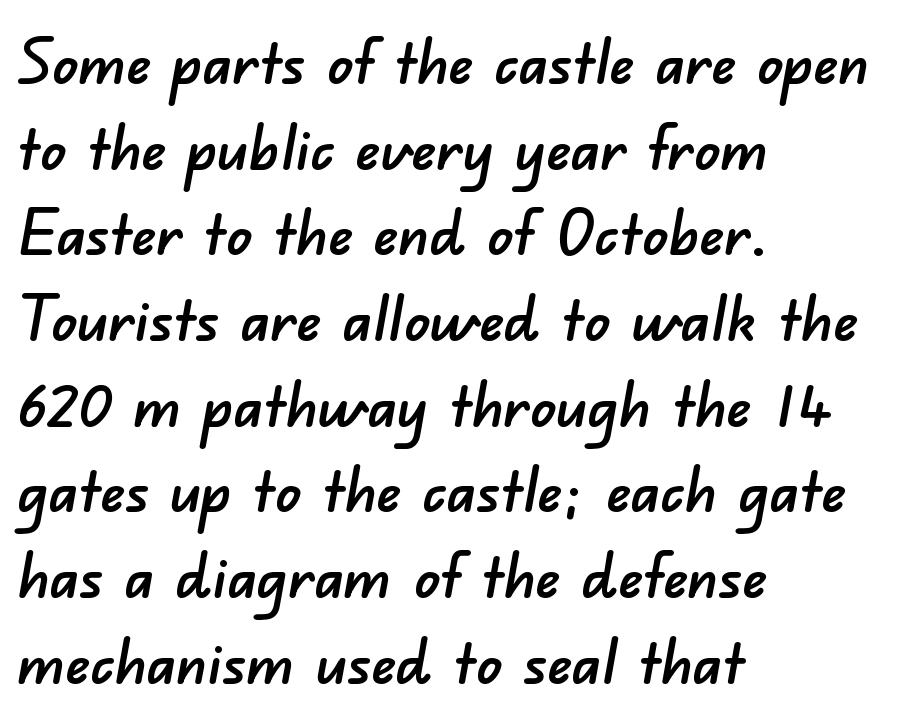
The image shows 63 px sans-serif type; set left-aligned, normal line spacing (1.36x), normal letter spacing, not underlined; low stroke contrast and a small x-height.
